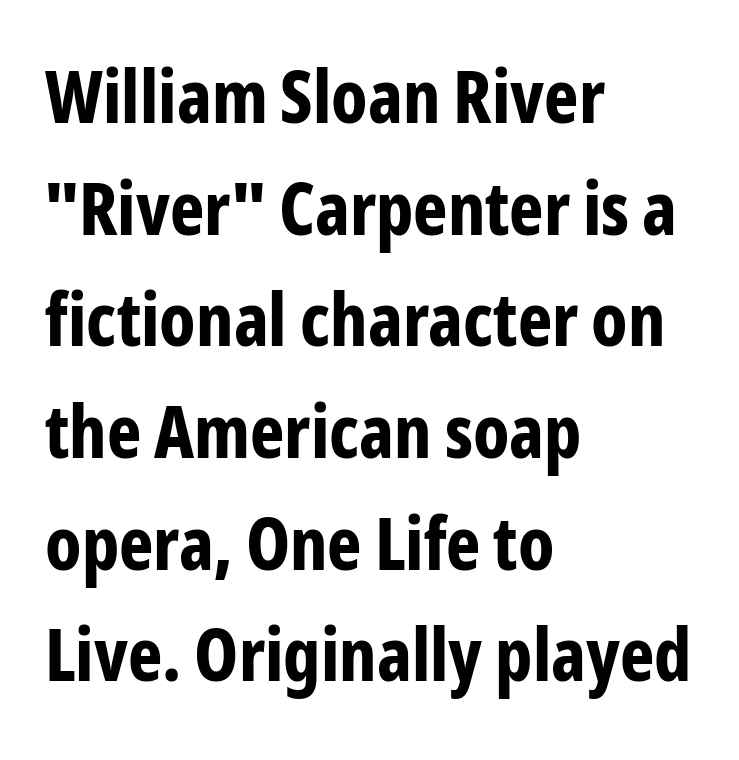
Q: Is the text bold? A: Yes.
Q: Is the text italic (slanted)? A: No, it is upright.
Q: Is the typeface a serif or a sans-serif typeface? A: Sans-serif.
Q: Is the text underlined? A: No.
Q: How is the paragraph aligned? A: Left-aligned.
Q: Is the spacing between letters normal or unusually wide? A: Normal.
Q: Is the spacing between lines tight, normal or loose? A: Normal.
Q: Width (condensed, normal, or wide)? A: Condensed.
Q: Stroke contrast? A: Low.
Q: x-height? A: Medium.
Q: Monospaced? A: No.
